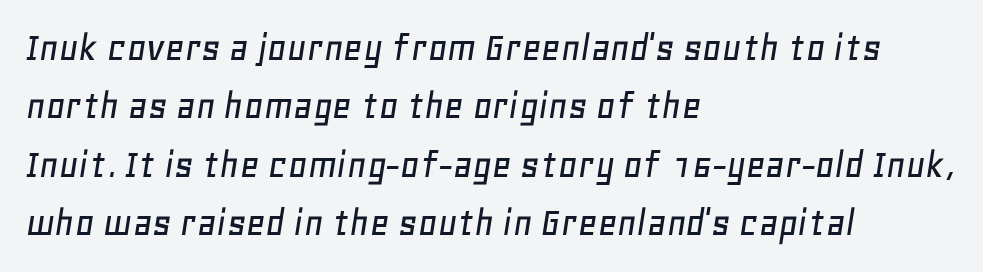
The block of text has a typical density, with ordinary space between rows. The glyphs look as if they've been sheared to an angle. Each word holds together tightly as a unit, with standard inter-letter gaps. The ragged edge is on the right, which tells us the setting is flush left. This rendering features lettering with no underline. These lines are rendered in a variable-pitch font.
